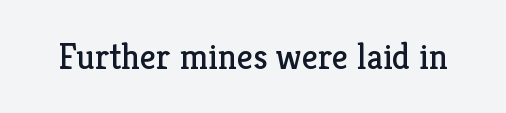
The image shows 36 px regular-weight serif type, upright; set normal letter spacing, not underlined; low stroke contrast and a medium x-height.
